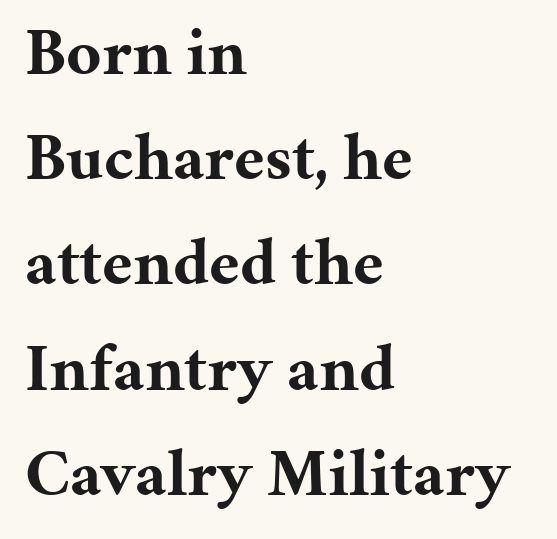
Heft: maximum for text — a bold. Anything drawn beneath the words? Only blank space. The passage is arranged the way most books set body copy — flush left. Style check: upright. What stands out about the letter spacing? Nothing — it is the standard amount.
